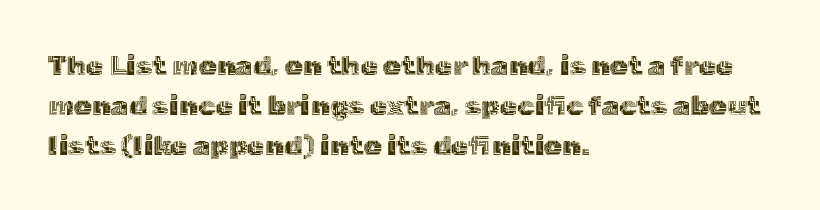
Q: Is the text italic (slanted)? A: No, it is upright.
Q: Is the text underlined? A: No.
Q: How is the paragraph aligned? A: Left-aligned.
Q: Is the spacing between letters normal or unusually wide? A: Normal.
Q: Is the spacing between lines tight, normal or loose? A: Normal.
Q: Width (condensed, normal, or wide)? A: Normal.
Q: x-height? A: Medium.
Q: Monospaced? A: No.
